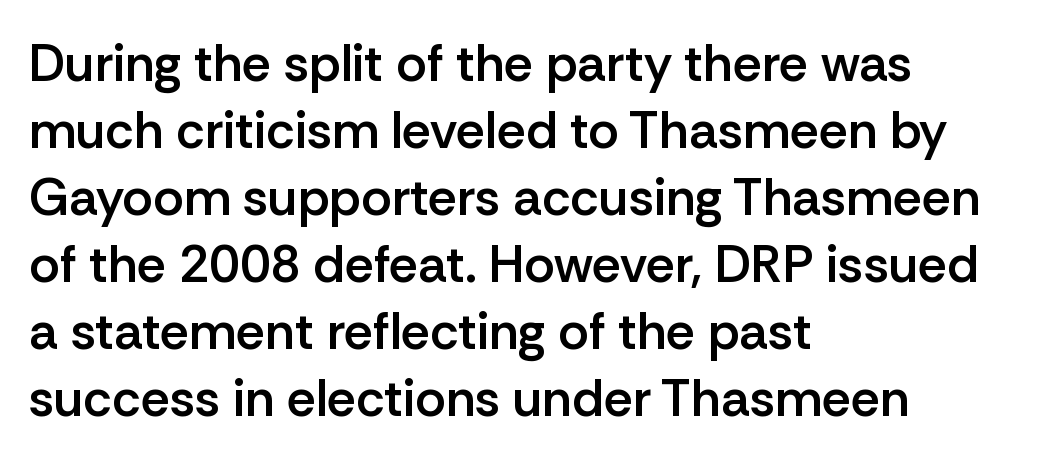
Q: Is the text bold? A: Semi-bold.
Q: Is the text italic (slanted)? A: No, it is upright.
Q: Is the typeface a serif or a sans-serif typeface? A: Sans-serif.
Q: Is the text underlined? A: No.
Q: How is the paragraph aligned? A: Left-aligned.
Q: Is the spacing between letters normal or unusually wide? A: Normal.
Q: Is the spacing between lines tight, normal or loose? A: Normal.
Q: Width (condensed, normal, or wide)? A: Normal.
Q: Stroke contrast? A: Low.
Q: x-height? A: Medium.
Q: Monospaced? A: No.
